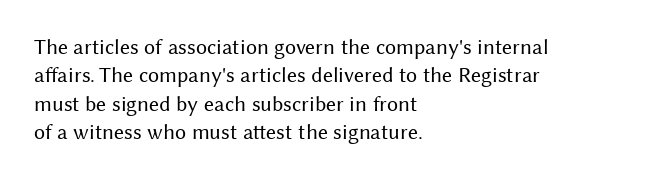
Rule under the text: the space is simply empty. Honestly, the letter spacing is just normal — you wouldn't notice it. The font's upright variant was chosen for this text. The strokes are not fattened; the text isn't bold. Layout note: lines flush left. The designer left line spacing at the default.
